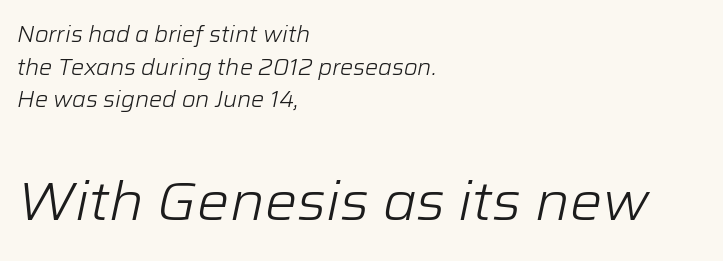
{"italic": "yes", "lean": "right", "slant_degrees": 12, "bold": "no", "weight": "light", "width": "normal", "stroke_contrast": "low", "x_height": "medium", "monospaced": "no", "underline": "no", "align": "left", "line_spacing": "normal", "line_spacing_ratio": 1.48, "letter_spacing": "normal", "letter_spacing_em": 0.0, "larger_block": "second", "size_ratio": 2.45, "glyph_px": 54}
